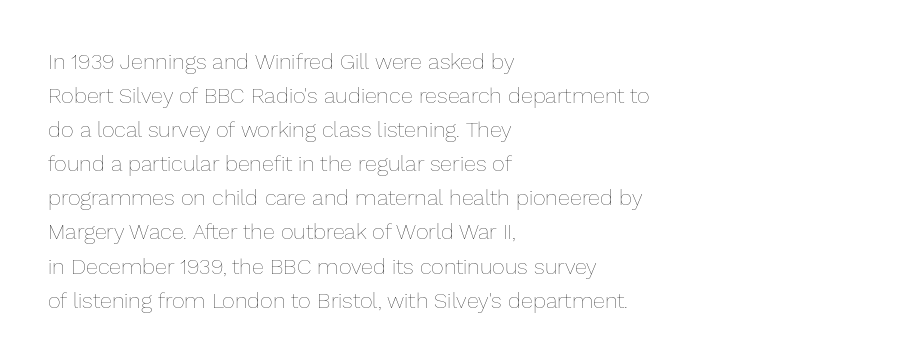
Caption: multi-line text, flush left, ragged right. Rendered with straight, roman letterforms. Beneath every word, the page is bare. Weight: not bold — regular or lighter. Nobody touched the tracking dial on this one. Vertically, the passage feels balanced, rows spaced as you'd expect.
